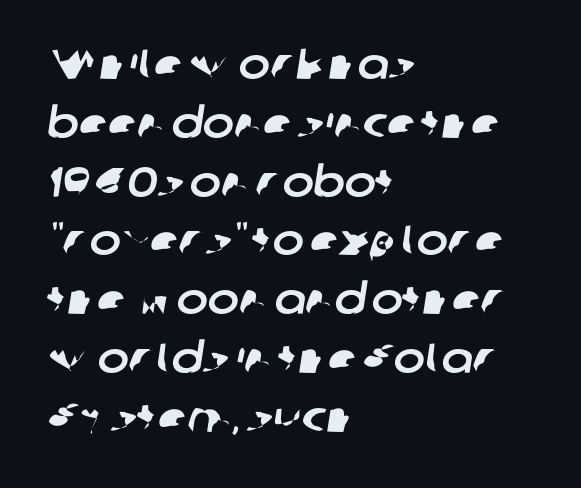
Short note: letters normally spaced. The rendering anchors every line to the left-hand side. The line-height multiplier appears to be the usual default. The strip under each line holds only bare page.
